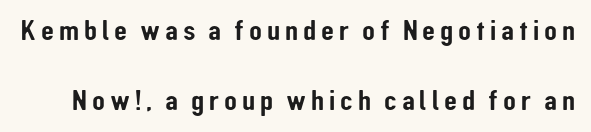
Q: Is the text italic (slanted)? A: No, it is upright.
Q: Is the typeface a serif or a sans-serif typeface? A: Sans-serif.
Q: Is the text underlined? A: No.
Q: Is the spacing between lines tight, normal or loose? A: Loose.
Q: Width (condensed, normal, or wide)? A: Condensed.
Q: Stroke contrast? A: Low.
Q: x-height? A: Medium.
Q: Monospaced? A: No.
